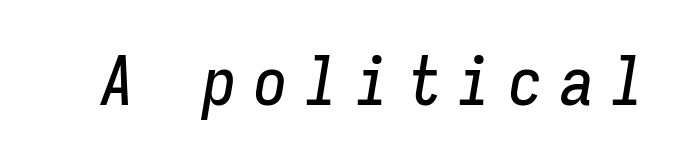
Q: Is the text italic (slanted)? A: Yes, it leans right by about 9 degrees.
Q: Is the text underlined? A: No.
Q: Is the spacing between letters normal or unusually wide? A: Unusually wide.
Q: Width (condensed, normal, or wide)? A: Condensed.
Q: Stroke contrast? A: Low.
Q: x-height? A: Medium.
Q: Monospaced? A: Yes.
